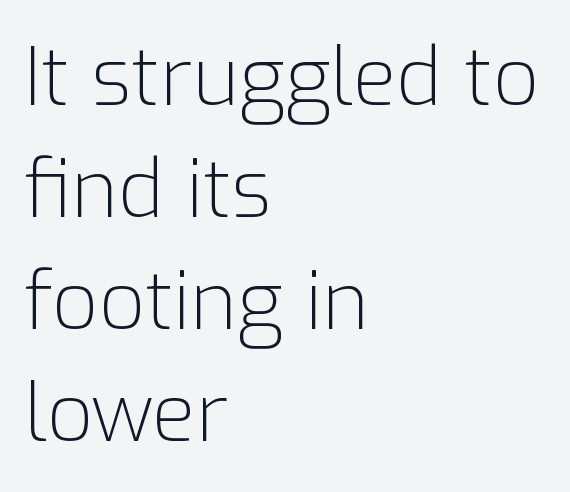
Stems here are at most as thick as an everyday book face. A sans-serif font was chosen for this passage. If you drew a line through each stem, it would be perfectly vertical. Leading: standard. The letters advance in unequal steps, a hallmark of proportional type. All the whitespace from short lines collects on the right.
